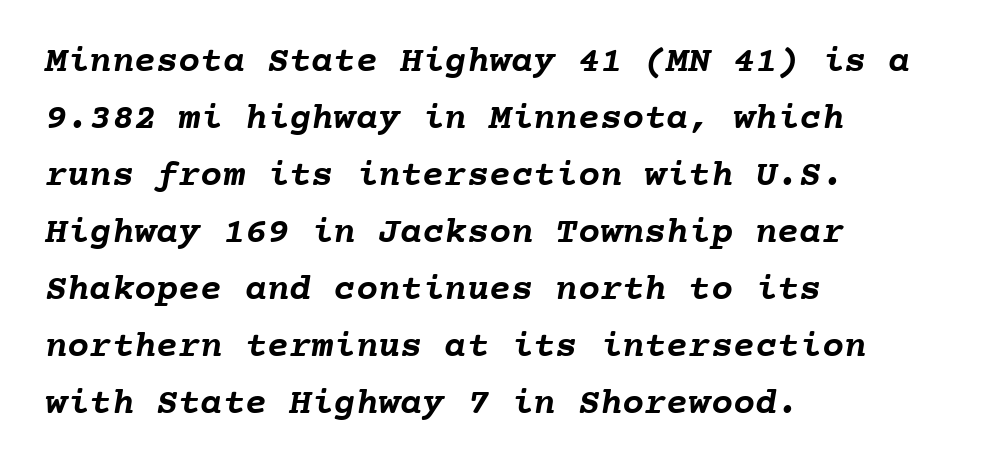
The image shows 37 px semibold type, monospaced; set left-aligned, normal line spacing (1.54x), normal letter spacing, not underlined; low stroke contrast and a medium x-height.
